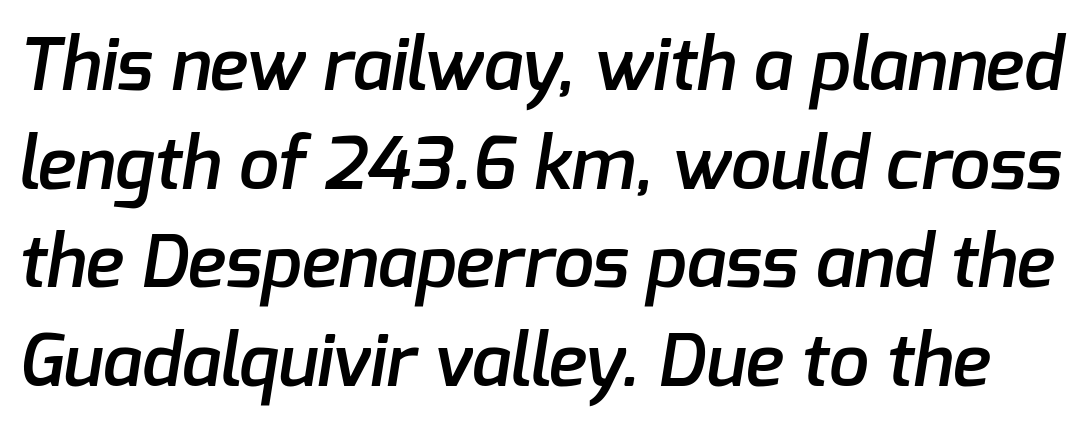
The image shows 72 px semibold sans-serif type; set normal line spacing (1.37x), normal letter spacing, not underlined; low stroke contrast and a medium x-height.
